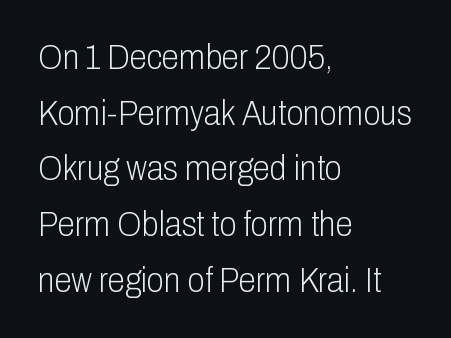
Q: Is the text bold? A: No.
Q: Is the text italic (slanted)? A: No, it is upright.
Q: Is the typeface a serif or a sans-serif typeface? A: Sans-serif.
Q: Is the text underlined? A: No.
Q: How is the paragraph aligned? A: Left-aligned.
Q: Is the spacing between letters normal or unusually wide? A: Normal.
Q: Is the spacing between lines tight, normal or loose? A: Normal.
Q: Width (condensed, normal, or wide)? A: Condensed.
Q: Stroke contrast? A: Low.
Q: x-height? A: Medium.
Q: Monospaced? A: No.
